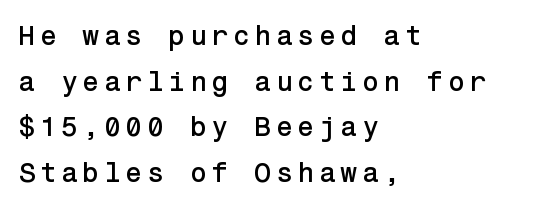
{"serif": "no", "italic": "no", "width": "normal", "stroke_contrast": "low", "x_height": "medium", "underline": "no", "align": "left", "line_spacing": "normal", "line_spacing_ratio": 1.63, "glyph_px": 28}
